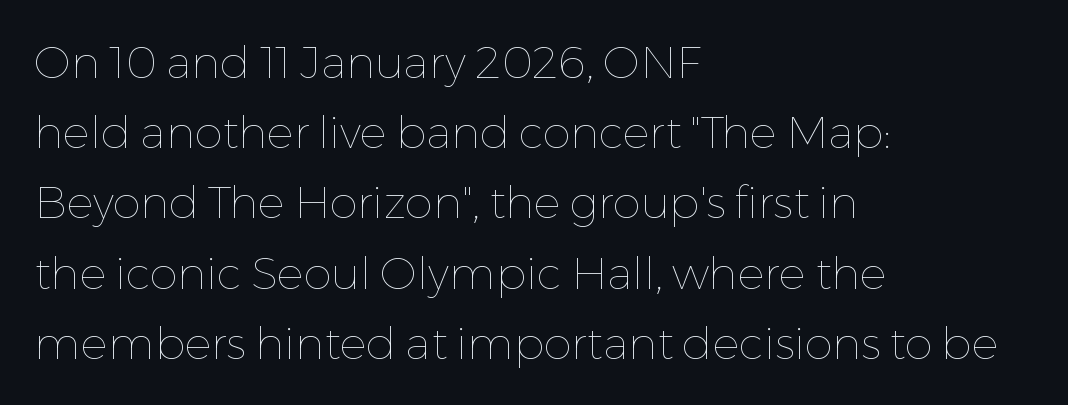
{"italic": "no", "bold": "no", "weight": "thin", "width": "normal", "stroke_contrast": "low", "x_height": "medium", "monospaced": "no", "underline": "no", "align": "left", "line_spacing": "normal", "line_spacing_ratio": 1.56, "letter_spacing": "normal", "letter_spacing_em": 0.0, "glyph_px": 45}
